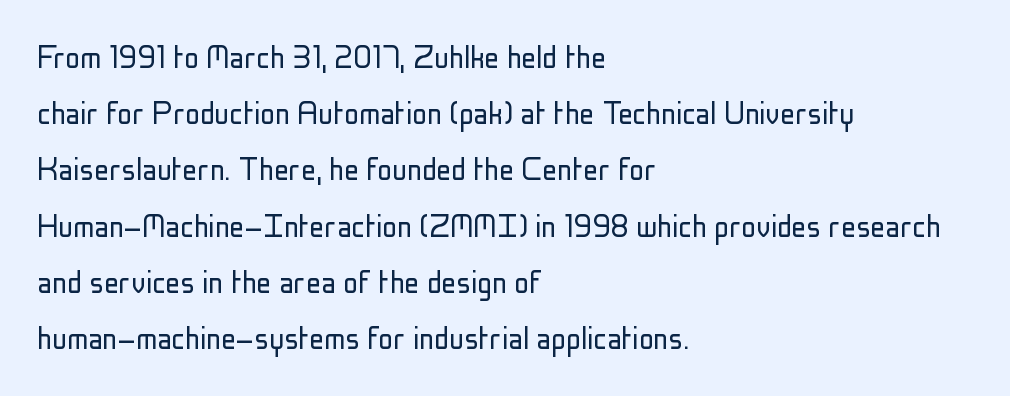
Vertical stems look standard width or narrower in stroke. The letters carry no serifs — their stems end cleanly without finishing strokes. The passage shown is typed in a proportional face where columns would drift. Spacing between characters is what you'd get straight out of the box. Ascenders rise straight up at ninety degrees. The foot of each line stays bare and open.
